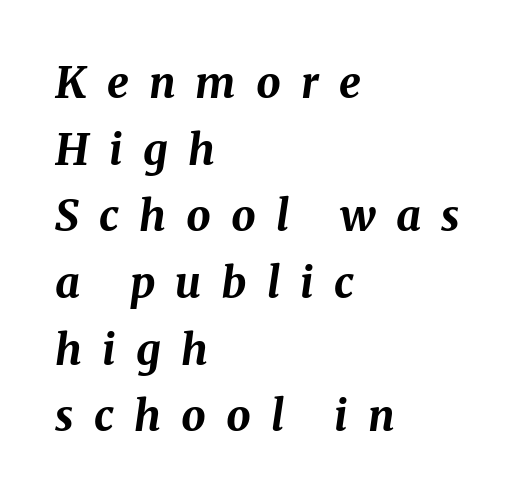
{"italic": "yes", "lean": "right", "slant_degrees": 8, "bold": "yes", "weight": "bold", "width": "normal", "stroke_contrast": "medium", "x_height": "medium", "monospaced": "no", "underline": "no", "align": "left", "line_spacing": "normal", "line_spacing_ratio": 1.55, "letter_spacing": "wide", "letter_spacing_em": 0.47, "glyph_px": 43}
